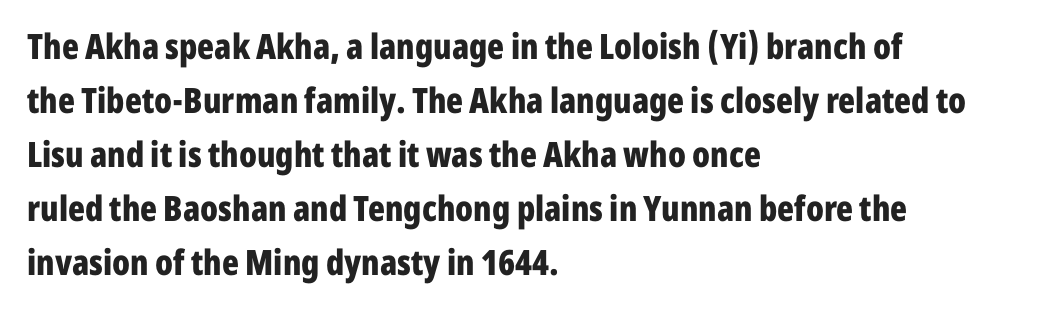
{"serif": "no", "italic": "no", "bold": "yes", "weight": "bold", "width": "condensed", "stroke_contrast": "low", "x_height": "medium", "monospaced": "no", "underline": "no", "align": "left", "line_spacing": "normal", "line_spacing_ratio": 1.54, "letter_spacing": "normal", "letter_spacing_em": 0.0, "glyph_px": 35}
